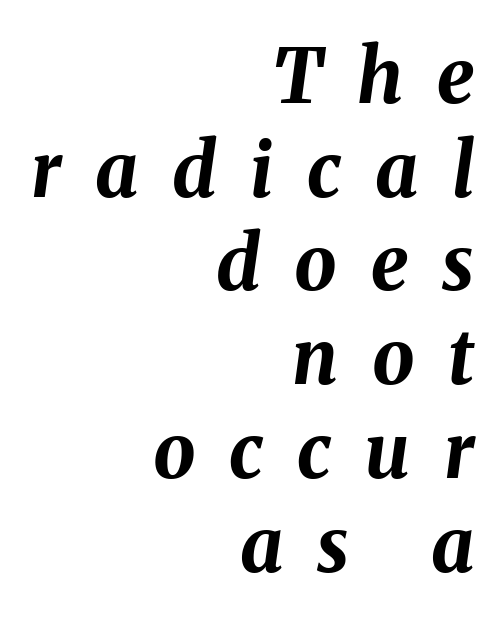
Q: Is the text bold? A: Yes.
Q: Is the text italic (slanted)? A: Yes, it leans right by about 8 degrees.
Q: Is the text underlined? A: No.
Q: How is the paragraph aligned? A: Right-aligned.
Q: Is the spacing between letters normal or unusually wide? A: Unusually wide.
Q: Is the spacing between lines tight, normal or loose? A: Normal.
Q: Width (condensed, normal, or wide)? A: Normal.
Q: Stroke contrast? A: Medium.
Q: x-height? A: Medium.
Q: Monospaced? A: No.
